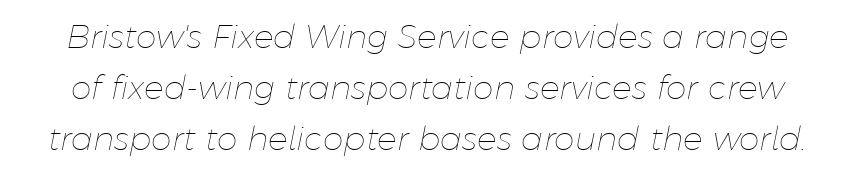
Slanted lettering throughout. Vertical spacing — default. Think of a printed novel: that variable character pitch is what you see here. Only glyphs here, with clear space below each row. Summary of weight: not heavy and not bold. Words appear dense and cohesive because spacing is normal.
